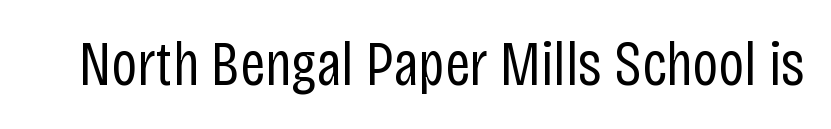
Every character sits straight up, as roman type does. Varying glyph widths throughout — classic text-font behaviour. No extra ink here — the face is not bold. Compared with typical body copy, the letter spacing here is the same. The baseline area is clear.
